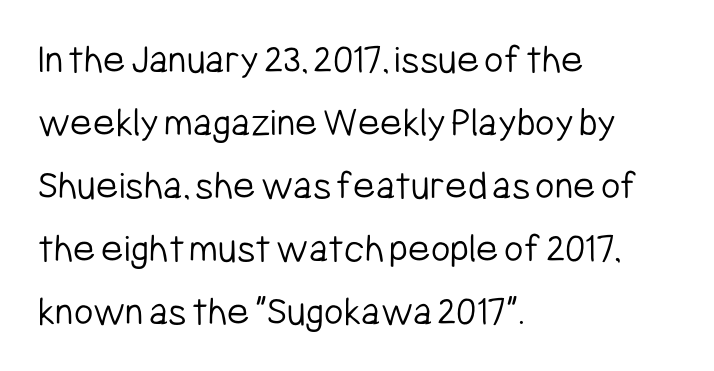
Q: Is the text bold? A: No.
Q: Is the text italic (slanted)? A: No, it is upright.
Q: Is the typeface a serif or a sans-serif typeface? A: Sans-serif.
Q: Is the text underlined? A: No.
Q: How is the paragraph aligned? A: Left-aligned.
Q: Is the spacing between letters normal or unusually wide? A: Normal.
Q: Is the spacing between lines tight, normal or loose? A: Normal.
Q: Width (condensed, normal, or wide)? A: Condensed.
Q: Stroke contrast? A: Low.
Q: x-height? A: Medium.
Q: Monospaced? A: No.
